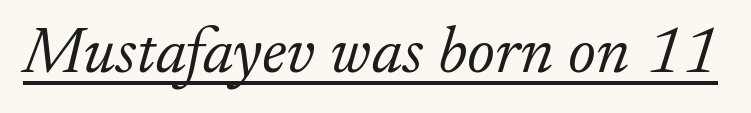
{"serif": "yes", "italic": "yes", "lean": "right", "slant_degrees": 17, "bold": "no", "weight": "light", "width": "normal", "stroke_contrast": "low", "x_height": "small", "monospaced": "no", "underline": "yes", "letter_spacing": "normal", "letter_spacing_em": 0.0, "glyph_px": 66}
